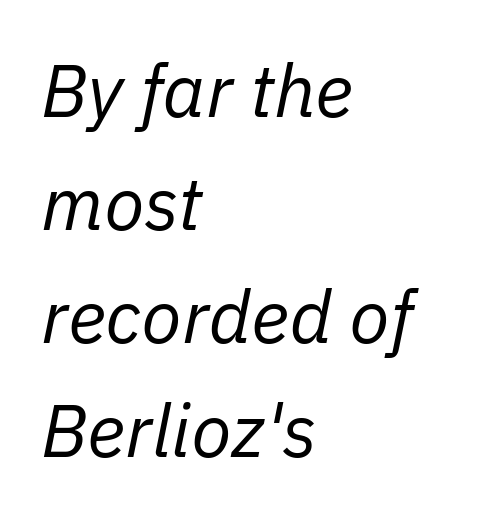
{"italic": "yes", "lean": "right", "slant_degrees": 11, "bold": "no", "weight": "regular", "width": "normal", "stroke_contrast": "low", "x_height": "medium", "monospaced": "no", "underline": "no", "align": "left", "line_spacing": "normal", "line_spacing_ratio": 1.53, "letter_spacing": "normal", "letter_spacing_em": 0.0, "glyph_px": 74}
